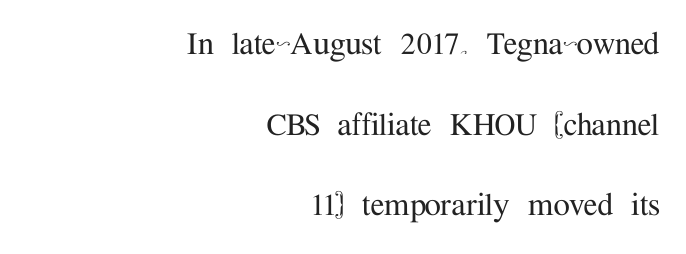
Q: Is the text italic (slanted)? A: No, it is upright.
Q: Is the typeface a serif or a sans-serif typeface? A: Serif.
Q: Is the text underlined? A: No.
Q: How is the paragraph aligned? A: Right-aligned.
Q: Is the spacing between letters normal or unusually wide? A: Normal.
Q: Is the spacing between lines tight, normal or loose? A: Loose.
Q: Width (condensed, normal, or wide)? A: Normal.
Q: Stroke contrast? A: Medium.
Q: x-height? A: Medium.
Q: Monospaced? A: No.
